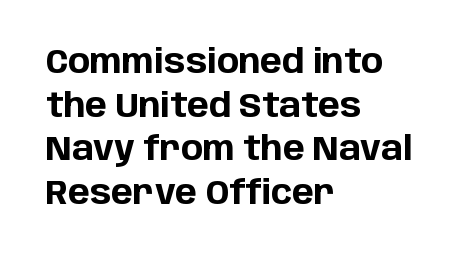
The line-height multiplier appears to be the usual default. Vertical strokes here are truly vertical. Think of a printed novel: that variable character pitch is what you see here. Check where the strokes stop: nothing finishes them off — pure sans. No extra tracking has been applied to these lines. The words here are not underlined.
